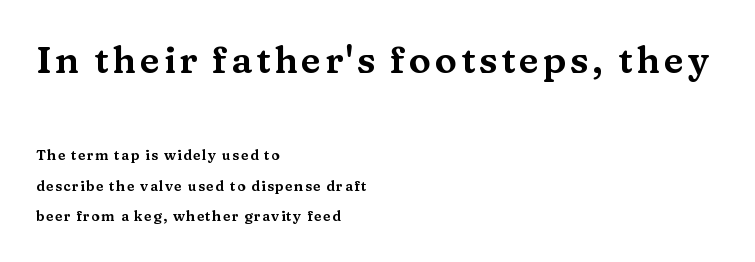
The image shows 37 px wide serif type, upright; set left-aligned, loose line spacing (2.18x), not underlined; the first (top) block is 2.64x larger; medium stroke contrast and a medium x-height.
